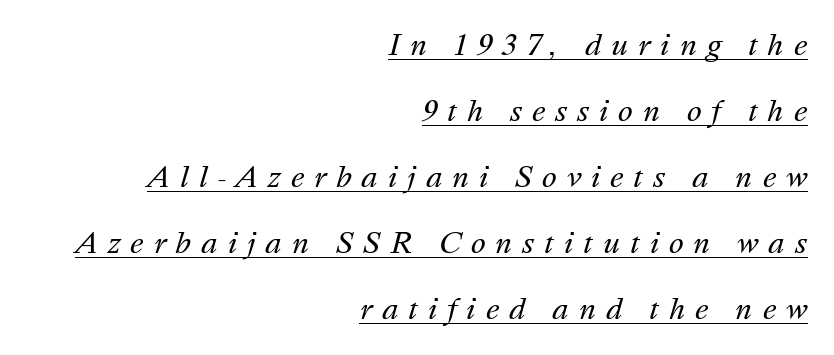
The horizontal fit of the characters is loose and conspicuously gappy. Quick note: underline on. Nothing heavy about these letters — not bold at all. Think of a printed novel: that variable character pitch is what you see here. Which margin do the lines hug? The right one — the left edge is uneven. Vertical spacing — loose.
